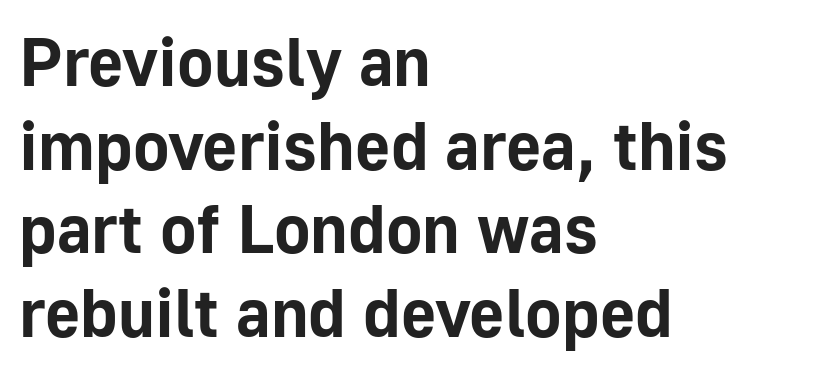
{"serif": "no", "italic": "no", "bold": "yes", "weight": "bold", "width": "normal", "stroke_contrast": "low", "x_height": "medium", "monospaced": "no", "underline": "no", "align": "left", "line_spacing_ratio": 1.23, "letter_spacing": "normal", "letter_spacing_em": 0.0, "glyph_px": 68}
